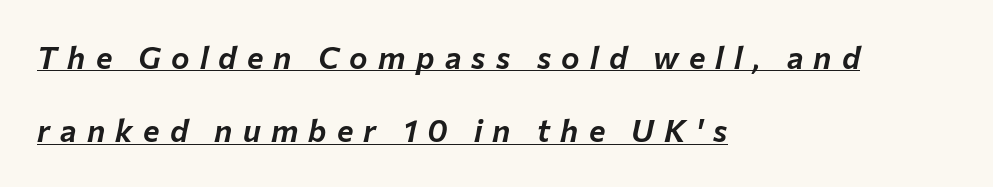
Q: Is the text italic (slanted)? A: Yes, it leans right by about 12 degrees.
Q: Is the text underlined? A: Yes.
Q: How is the paragraph aligned? A: Left-aligned.
Q: Is the spacing between letters normal or unusually wide? A: Unusually wide.
Q: Is the spacing between lines tight, normal or loose? A: Loose.
Q: Width (condensed, normal, or wide)? A: Normal.
Q: Stroke contrast? A: Low.
Q: x-height? A: Medium.
Q: Monospaced? A: No.
